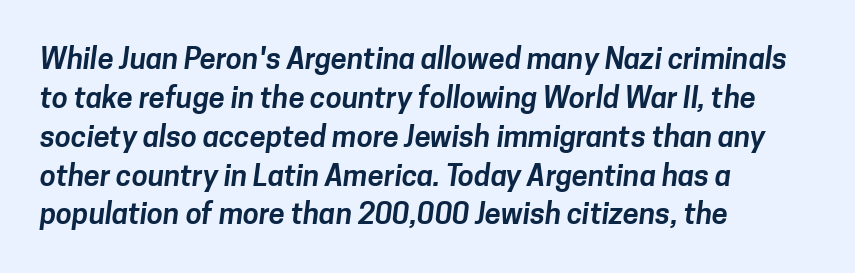
{"serif": "no", "width": "normal", "stroke_contrast": "low", "x_height": "medium", "monospaced": "no", "underline": "no", "align": "left", "line_spacing": "normal", "line_spacing_ratio": 1.34, "letter_spacing": "normal", "letter_spacing_em": 0.0, "glyph_px": 29}
